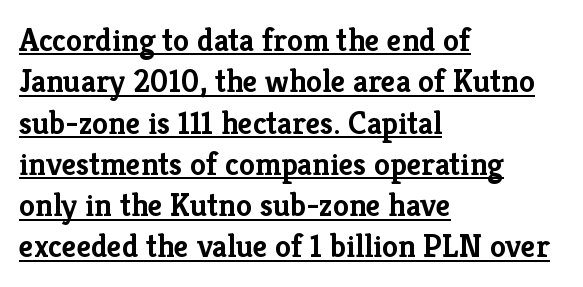
Q: Is the text bold? A: Yes.
Q: Is the text italic (slanted)? A: No, it is upright.
Q: Is the typeface a serif or a sans-serif typeface? A: Serif.
Q: Is the text underlined? A: Yes.
Q: How is the paragraph aligned? A: Left-aligned.
Q: Is the spacing between letters normal or unusually wide? A: Normal.
Q: Is the spacing between lines tight, normal or loose? A: Normal.
Q: Width (condensed, normal, or wide)? A: Normal.
Q: Stroke contrast? A: Low.
Q: x-height? A: Medium.
Q: Monospaced? A: No.
